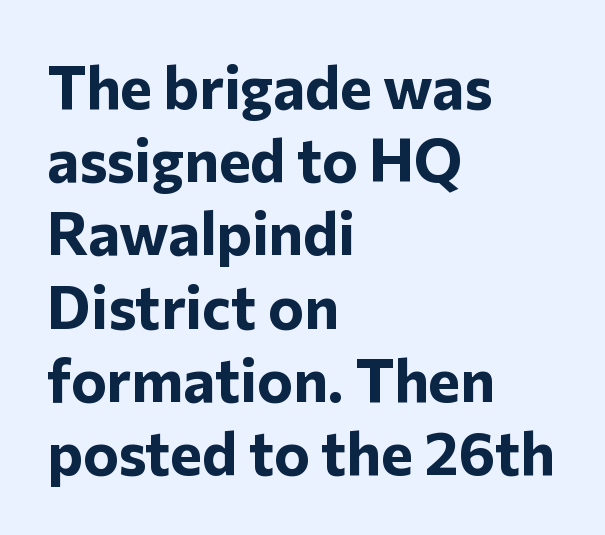
{"serif": "no", "italic": "no", "bold": "yes", "weight": "bold", "width": "normal", "stroke_contrast": "low", "x_height": "medium", "monospaced": "no", "underline": "no", "align": "left", "line_spacing_ratio": 1.22, "letter_spacing": "normal", "letter_spacing_em": 0.0, "glyph_px": 60}
